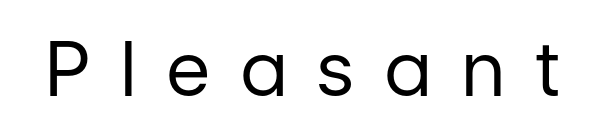
Bare-footed words on every line. Every character sits straight up, as roman type does. Weight class: somewhere from thin through regular. Students, note that the glyphs here are deliberately spaced far apart. The rendering shows plain stroke endings on the letterforms — a sans-serif design. Note the varied advance widths — an 'i' is clearly narrower than an 'm'.
